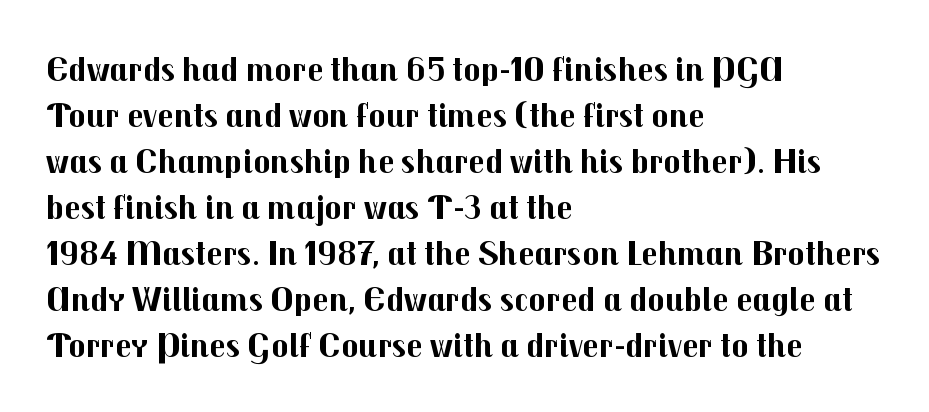
{"serif": "no", "italic": "no", "bold": "yes", "weight": "bold", "width": "normal", "stroke_contrast": "medium", "x_height": "medium", "monospaced": "no", "underline": "no", "align": "left", "line_spacing": "normal", "line_spacing_ratio": 1.28, "letter_spacing": "normal", "letter_spacing_em": 0.0, "glyph_px": 36}
